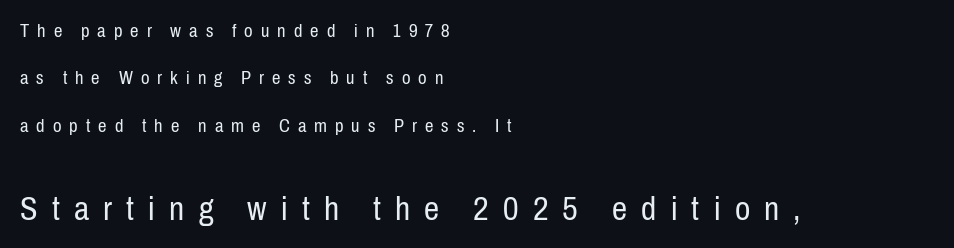
Q: Is the text bold? A: No.
Q: Is the text italic (slanted)? A: No, it is upright.
Q: Is the typeface a serif or a sans-serif typeface? A: Sans-serif.
Q: Is the text underlined? A: No.
Q: How is the paragraph aligned? A: Left-aligned.
Q: Is the spacing between letters normal or unusually wide? A: Unusually wide.
Q: Is the spacing between lines tight, normal or loose? A: Loose.
Q: Which block of text is set in a larger size, the first (top) or the second (bottom)? A: The second (bottom) one.
Q: Width (condensed, normal, or wide)? A: Condensed.
Q: Stroke contrast? A: Low.
Q: x-height? A: Medium.
Q: Monospaced? A: No.
